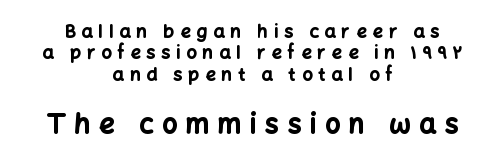
If you drew a line through each stem, it would be perfectly vertical. Small over large — that's the arrangement of the two blocks here. Any mark beneath the type? The region is blank. Look at the stroke-to-counter ratio: heavy, a bold. Caption: multi-line text, centered on the measure. Display-style spreading of the glyphs; the letterfit is very open.
